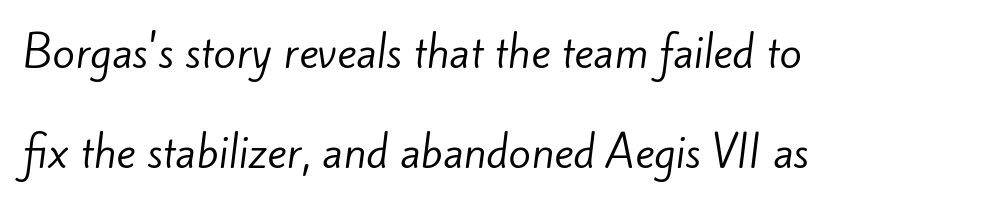
The image shows 41 px regular-weight sans-serif type; set left-aligned, loose line spacing (2.43x), normal letter spacing, not underlined; low stroke contrast and a small x-height.
